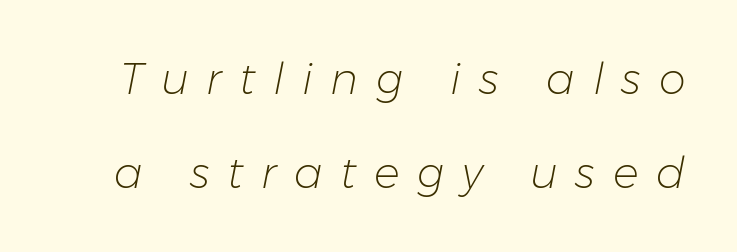
The image shows 43 px light type, italic (leaning right); set loose line spacing (2.19x), unusually wide letter spacing (+0.41 em), not underlined; low stroke contrast and a medium x-height.
